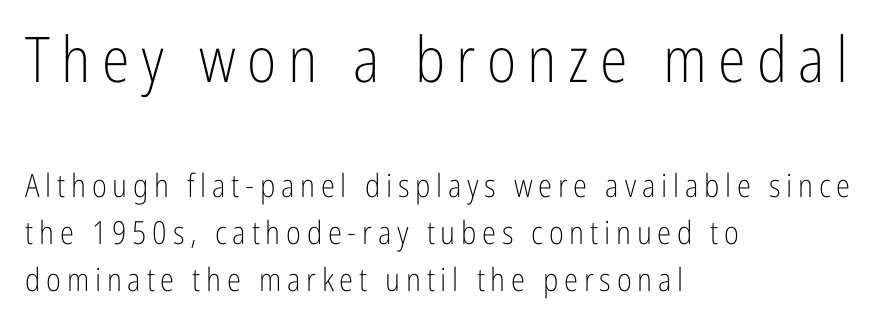
The image shows 63 px light, condensed sans-serif type, upright; set left-aligned, normal line spacing (1.47x), not underlined; the first (top) block is 1.97x larger; low stroke contrast and a medium x-height.
